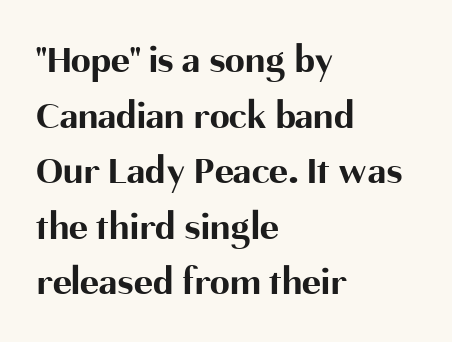
The specimen omits any rule beneath the text block's lines. Spacing verdict: proportional, widths tailored to each character. The lettering stays uniformly vertical, giving the passage a roman look. Compared with a centered layout, this one pins lines to the left instead. The glyphs in this specimen are sans serif. Evenly set lines give the paragraph a standard silhouette.
